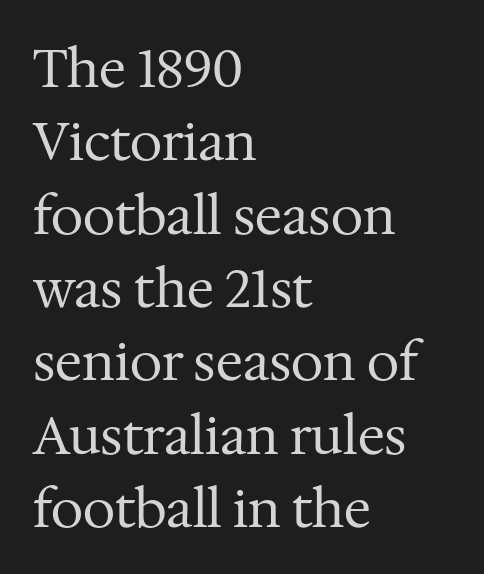
The image shows 52 px regular-weight serif type, upright; set left-aligned, normal line spacing (1.41x), normal letter spacing, not underlined; medium stroke contrast and a medium x-height.
